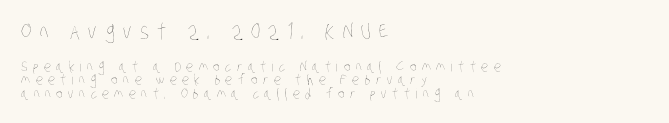
Q: Is the text bold? A: No.
Q: Is the text underlined? A: No.
Q: How is the paragraph aligned? A: Left-aligned.
Q: Is the spacing between letters normal or unusually wide? A: Unusually wide.
Q: Is the spacing between lines tight, normal or loose? A: Tight.
Q: Which block of text is set in a larger size, the first (top) or the second (bottom)? A: The first (top) one.
